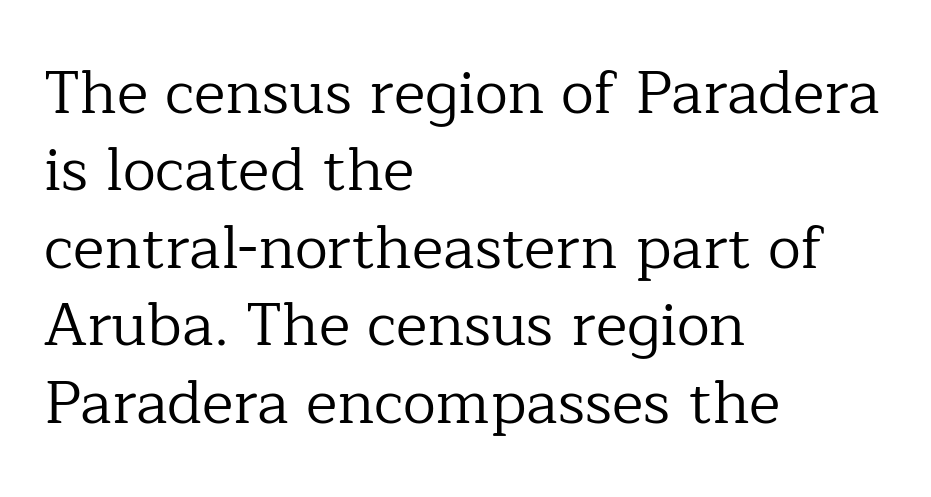
Stems here are at most as thick as an everyday book face. Proportional: the letters do not fall into vertical columns. The rendering keeps characters at their native spacing. Underlining? Definitely not there. Baseline-to-baseline distance is the conventional proportion of letter height. The paragraph has a hard left edge and a soft right edge.
